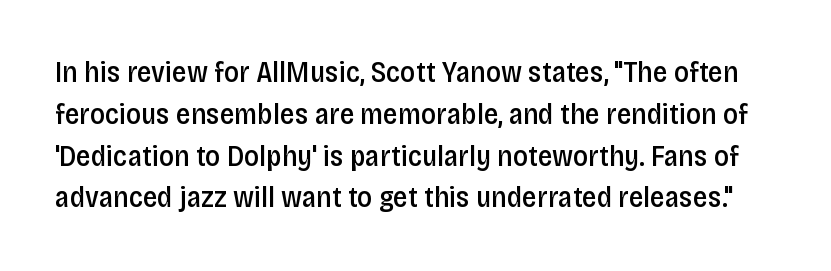
{"serif": "no", "italic": "no", "bold": "semi", "weight": "semibold", "width": "condensed", "stroke_contrast": "low", "x_height": "large", "monospaced": "no", "underline": "no", "line_spacing": "normal", "line_spacing_ratio": 1.44, "letter_spacing": "normal", "letter_spacing_em": 0.0, "glyph_px": 29}
